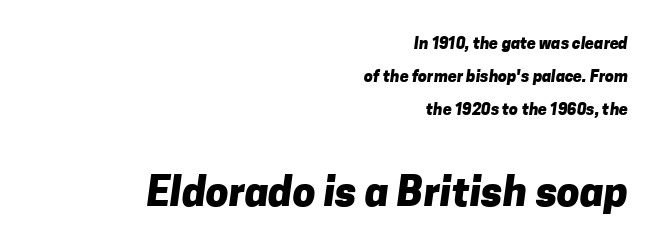
{"serif": "no", "bold": "yes", "weight": "heavy", "width": "normal", "stroke_contrast": "low", "x_height": "medium", "monospaced": "no", "underline": "no", "align": "right", "line_spacing": "loose", "line_spacing_ratio": 2.06, "letter_spacing": "normal", "letter_spacing_em": 0.0, "larger_block": "second", "size_ratio": 2.56, "glyph_px": 41}
